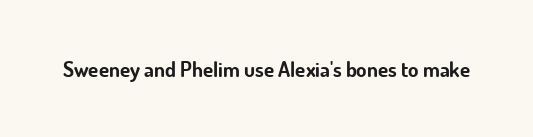
The image shows 21 px bold type, upright; set normal letter spacing, not underlined.
